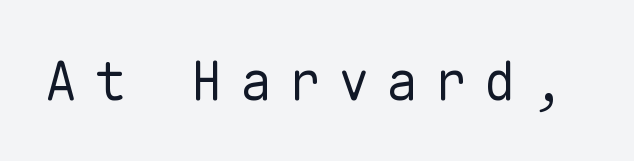
Q: Is the text bold? A: No.
Q: Is the text italic (slanted)? A: No, it is upright.
Q: Is the typeface a serif or a sans-serif typeface? A: Sans-serif.
Q: Is the text underlined? A: No.
Q: Is the spacing between letters normal or unusually wide? A: Unusually wide.
Q: Width (condensed, normal, or wide)? A: Normal.
Q: Stroke contrast? A: Low.
Q: x-height? A: Medium.
Q: Monospaced? A: Yes.
